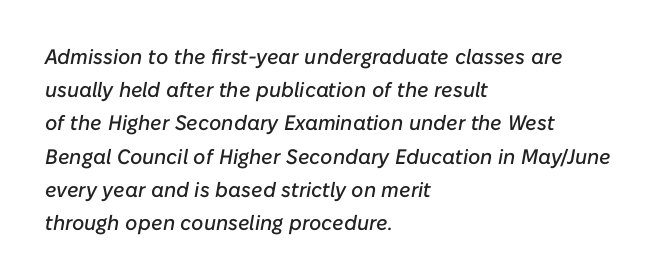
Q: Is the text italic (slanted)? A: Yes, it leans right by about 10 degrees.
Q: Is the text underlined? A: No.
Q: How is the paragraph aligned? A: Left-aligned.
Q: Is the spacing between letters normal or unusually wide? A: Normal.
Q: Is the spacing between lines tight, normal or loose? A: Normal.
